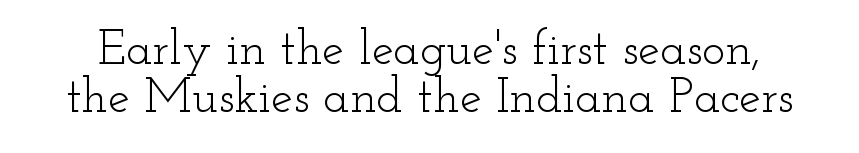
The image shows 49 px light, wide serif type, upright; set tight line spacing (0.98x), normal letter spacing, not underlined; low stroke contrast and a small x-height.
